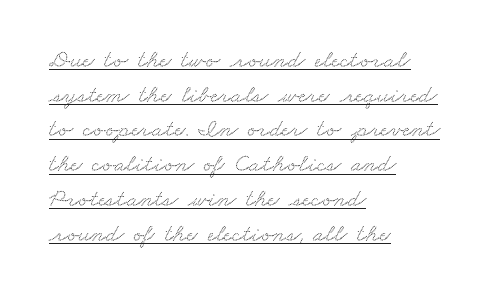
Q: Is the text underlined? A: Yes.
Q: How is the paragraph aligned? A: Left-aligned.
Q: Is the spacing between letters normal or unusually wide? A: Normal.
Q: Is the spacing between lines tight, normal or loose? A: Normal.
